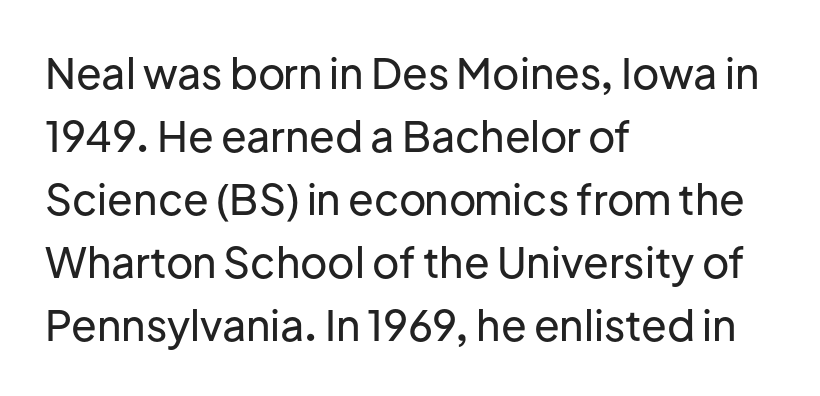
{"serif": "no", "italic": "no", "width": "normal", "stroke_contrast": "low", "x_height": "medium", "monospaced": "no", "underline": "no", "align": "left", "line_spacing": "normal", "line_spacing_ratio": 1.5, "letter_spacing": "normal", "letter_spacing_em": 0.0, "glyph_px": 42}
